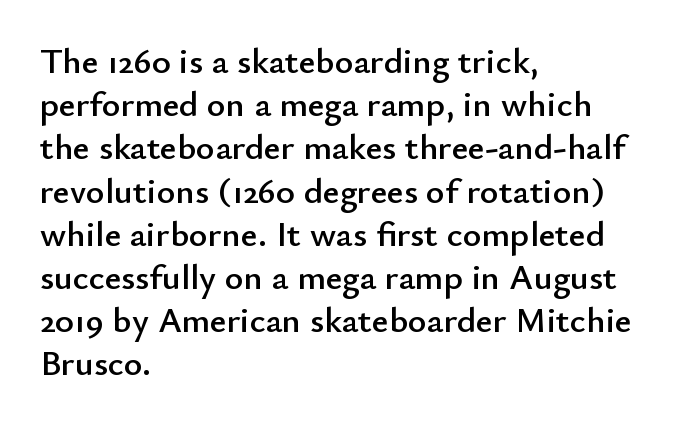
Ascenders rise straight up at ninety degrees. A typesetter would call this zero additional tracking. These lines are rendered in a variable-pitch font. Look at the bottom of the vertical strokes: they stop flat, with no serifs. Which margin do the lines hug? The left one — the right edge is uneven. Check the space under the baseline: it is left empty.
